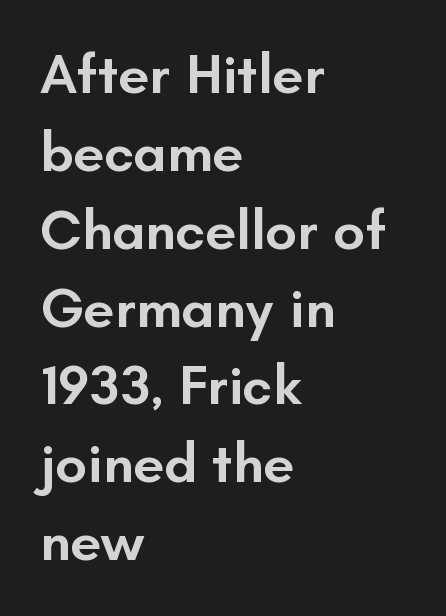
Is this a sans? Yes — the strokes have no serifs. The letters advance in unequal steps, a hallmark of proportional type. Layout note: lines flush left. The characters look somewhat weighty, a semibold short of true bold. You can tell it's not italic because the verticals are truly vertical. Just letters on the line, the space beneath them empty.
